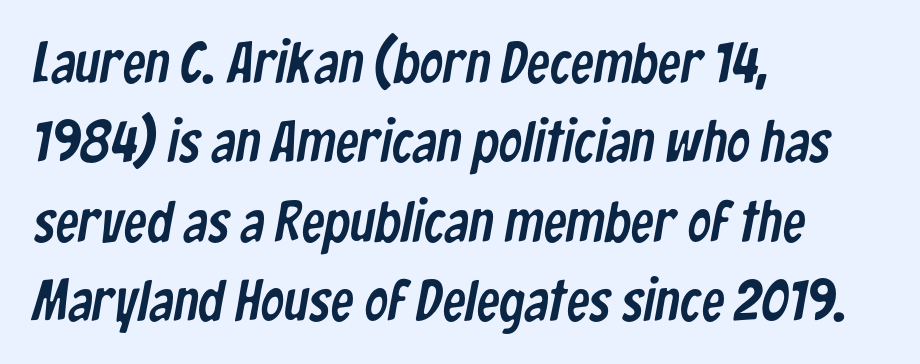
Q: Is the typeface a serif or a sans-serif typeface? A: Sans-serif.
Q: Is the text underlined? A: No.
Q: How is the paragraph aligned? A: Left-aligned.
Q: Is the spacing between letters normal or unusually wide? A: Normal.
Q: Is the spacing between lines tight, normal or loose? A: Normal.
Q: Width (condensed, normal, or wide)? A: Condensed.
Q: Stroke contrast? A: Low.
Q: x-height? A: Medium.
Q: Monospaced? A: No.
